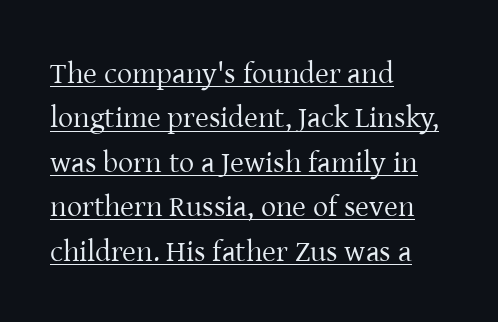
Rendered with straight, roman letterforms. The designer left line spacing at the default. Default kerning and tracking; the words read as compact shapes. Letterform terminals end in serifs throughout the passage. The letters look calm and open, with moderate or lighter stems. Which margin do the lines hug? The left one — the right edge is uneven.
